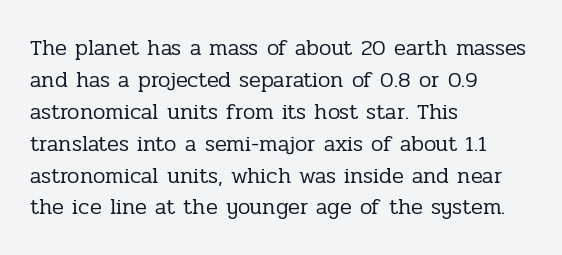
Q: Is the text bold? A: No.
Q: Is the text italic (slanted)? A: No, it is upright.
Q: Is the text underlined? A: No.
Q: How is the paragraph aligned? A: Left-aligned.
Q: Is the spacing between letters normal or unusually wide? A: Normal.
Q: Is the spacing between lines tight, normal or loose? A: Normal.
